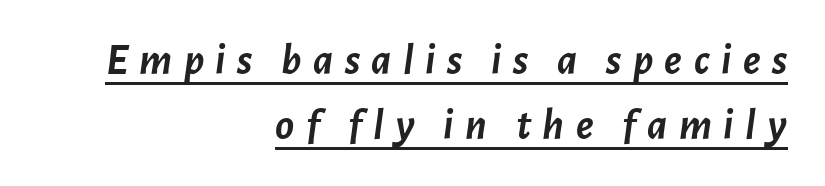
Q: Is the text bold? A: Yes.
Q: Is the text italic (slanted)? A: Yes, it leans right by about 7 degrees.
Q: Is the text underlined? A: Yes.
Q: How is the paragraph aligned? A: Right-aligned.
Q: Is the spacing between letters normal or unusually wide? A: Unusually wide.
Q: Is the spacing between lines tight, normal or loose? A: Normal.
Q: Width (condensed, normal, or wide)? A: Normal.
Q: Stroke contrast? A: Low.
Q: x-height? A: Medium.
Q: Monospaced? A: No.
